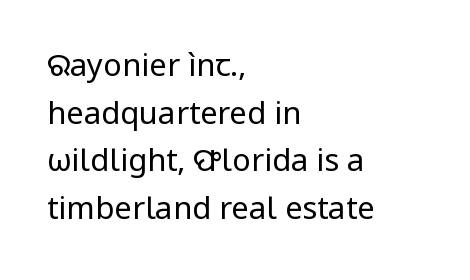
{"serif": "no", "italic": "no", "bold": "no", "weight": "regular", "width": "normal", "stroke_contrast": "low", "x_height": "medium", "monospaced": "no", "underline": "no", "align": "left", "line_spacing": "normal", "line_spacing_ratio": 1.54, "letter_spacing": "normal", "letter_spacing_em": 0.0, "glyph_px": 31}
